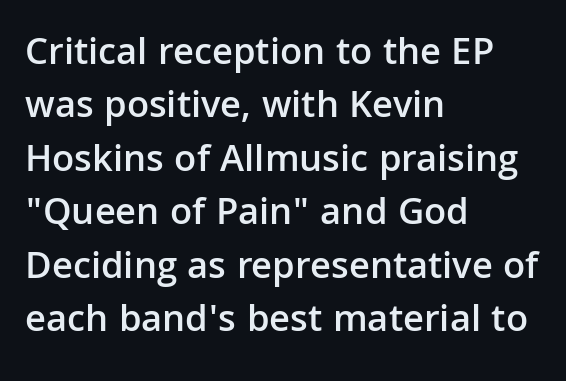
Here the designer chose a conventional face with non-uniform glyph widths. Rows of type keep a routine distance in the vertical direction. Italic: no, the glyphs are upright roman. Notice how the passage keeps a crisp vertical edge on the left only.
